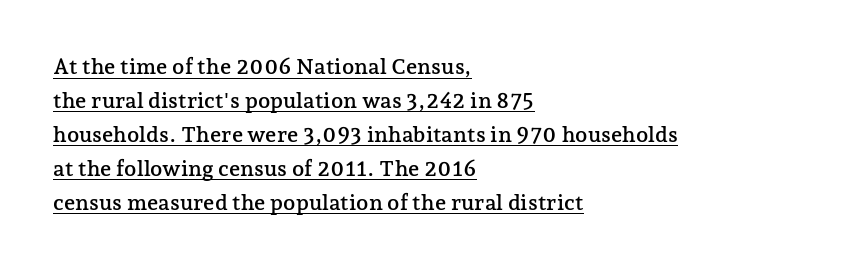
The image shows 22 px text type, upright; set left-aligned, normal line spacing (1.54x), normal letter spacing, underlined.
